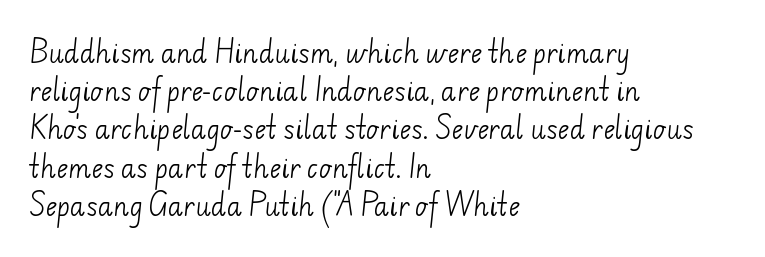
The image shows 25 px text type; set left-aligned, normal line spacing (1.53x), normal letter spacing, not underlined.
